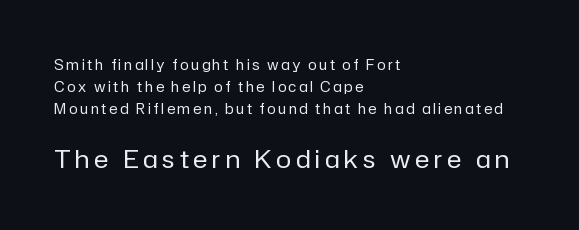
The image shows 25 px text type, upright; set left-aligned, normal line spacing (1.57x), not underlined; the second (bottom) block is 1.79x larger.
